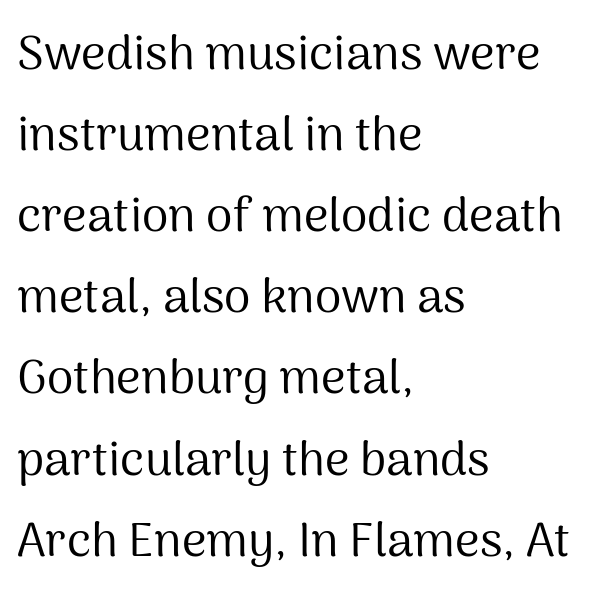
Q: Is the text bold? A: No.
Q: Is the text italic (slanted)? A: No, it is upright.
Q: Is the typeface a serif or a sans-serif typeface? A: Sans-serif.
Q: Is the text underlined? A: No.
Q: How is the paragraph aligned? A: Left-aligned.
Q: Is the spacing between letters normal or unusually wide? A: Normal.
Q: Is the spacing between lines tight, normal or loose? A: Normal.
Q: Width (condensed, normal, or wide)? A: Normal.
Q: Stroke contrast? A: Medium.
Q: x-height? A: Medium.
Q: Monospaced? A: No.
